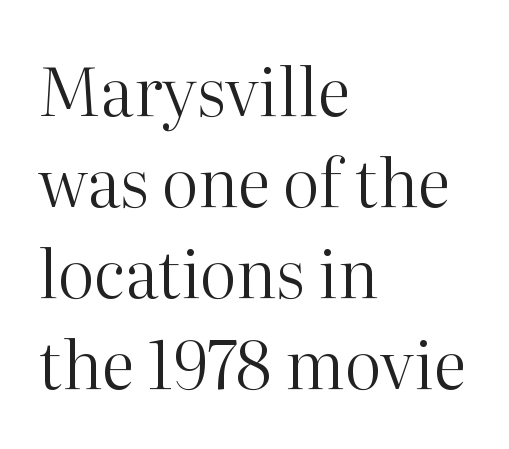
Line spacing here is normal. This rendering leaves character spacing at its baseline value. Letters have the restrained weight of plain body copy at most. The baseline area is clear. Posture: vertical.
